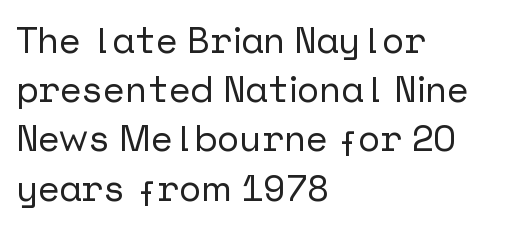
Q: Is the text italic (slanted)? A: No, it is upright.
Q: Is the typeface a serif or a sans-serif typeface? A: Sans-serif.
Q: Is the text underlined? A: No.
Q: How is the paragraph aligned? A: Left-aligned.
Q: Is the spacing between letters normal or unusually wide? A: Normal.
Q: Is the spacing between lines tight, normal or loose? A: Normal.
Q: Width (condensed, normal, or wide)? A: Normal.
Q: Stroke contrast? A: Low.
Q: x-height? A: Medium.
